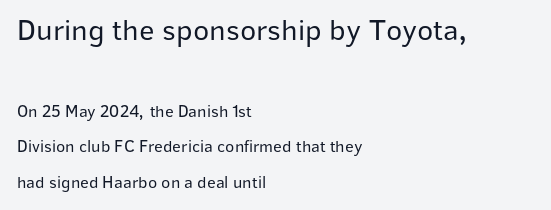
No letter is thick-stroked: the sample isn't bold. You could fit nearly another row in the gap between these rows. These lines are composed in type without serifs. The composition opens big and finishes small.
